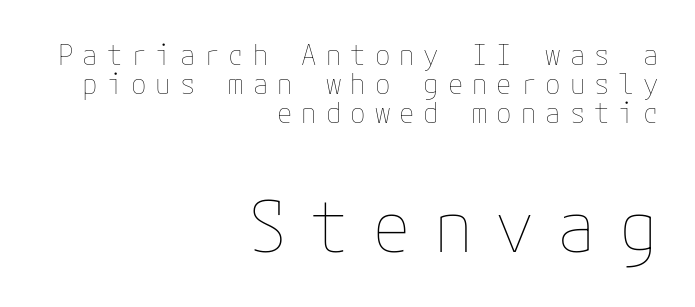
Q: Is the text bold? A: No.
Q: Is the text italic (slanted)? A: No, it is upright.
Q: Is the text underlined? A: No.
Q: How is the paragraph aligned? A: Right-aligned.
Q: Is the spacing between letters normal or unusually wide? A: Unusually wide.
Q: Is the spacing between lines tight, normal or loose? A: Tight.
Q: Which block of text is set in a larger size, the first (top) or the second (bottom)? A: The second (bottom) one.
Q: Width (condensed, normal, or wide)? A: Normal.
Q: Stroke contrast? A: Low.
Q: x-height? A: Medium.
